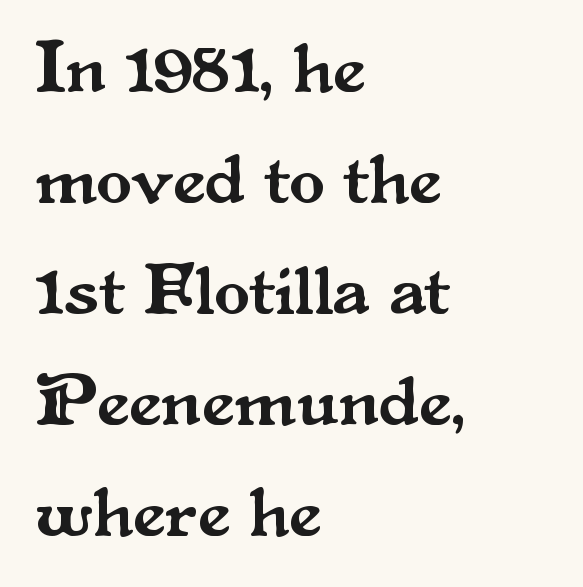
{"serif": "yes", "italic": "no", "width": "normal", "stroke_contrast": "medium", "x_height": "small", "monospaced": "no", "underline": "no", "align": "left", "line_spacing": "normal", "line_spacing_ratio": 1.52, "letter_spacing": "normal", "letter_spacing_em": 0.0, "glyph_px": 73}
